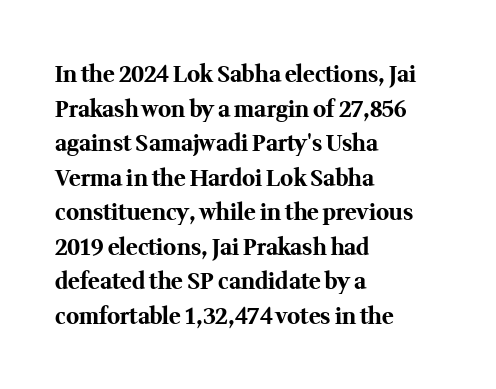
This sample uses an upright cut, with every glyph sitting square on the baseline. Whoever set this chose a conventional vertical rhythm. Students, note that the glyphs here touch the page at normal intervals. Strokes here are thick enough to call this a true bold.
